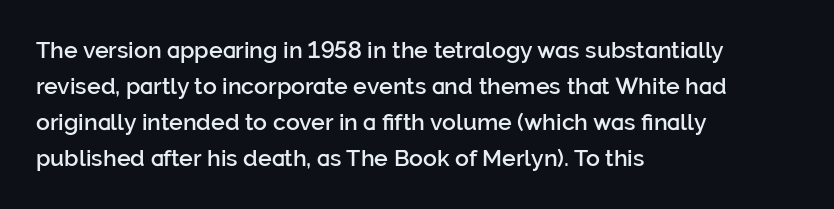
{"italic": "no", "bold": "semi", "underline": "no", "align": "left", "line_spacing": "normal", "line_spacing_ratio": 1.57, "letter_spacing": "normal", "letter_spacing_em": 0.0, "glyph_px": 23}
